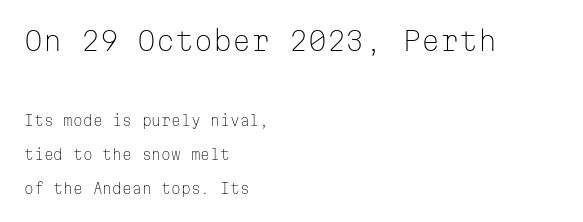
{"italic": "no", "bold": "no", "underline": "no", "align": "left", "line_spacing": "loose", "line_spacing_ratio": 2.45, "letter_spacing": "normal", "letter_spacing_em": 0.0, "larger_block": "first", "size_ratio": 1.93, "glyph_px": 27}
